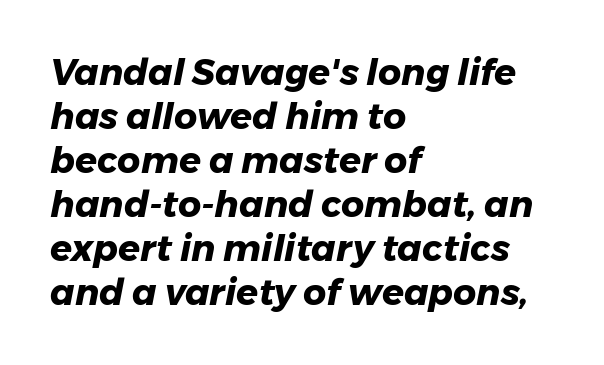
The image shows 36 px heavy type, italic (leaning right); set left-aligned, line spacing 1.22x, normal letter spacing, not underlined; low stroke contrast and a medium x-height.
